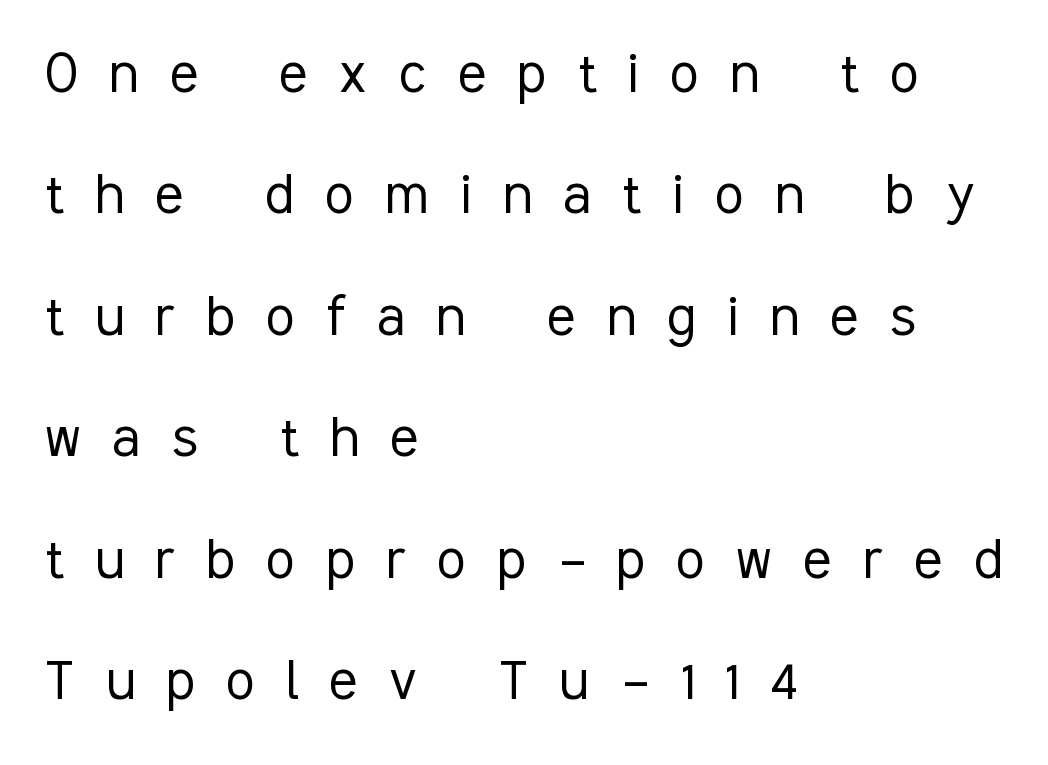
The image shows 66 px light, condensed sans-serif type, upright; set left-aligned, line spacing 1.84x, unusually wide letter spacing (+0.48 em), not underlined; low stroke contrast and a medium x-height.
